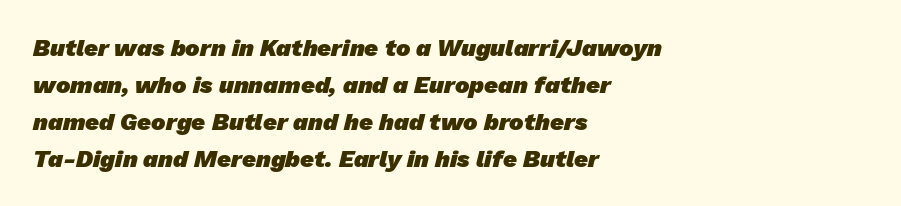
Q: Is the text bold? A: Yes.
Q: Is the text underlined? A: No.
Q: How is the paragraph aligned? A: Left-aligned.
Q: Is the spacing between letters normal or unusually wide? A: Normal.
Q: Is the spacing between lines tight, normal or loose? A: Normal.
